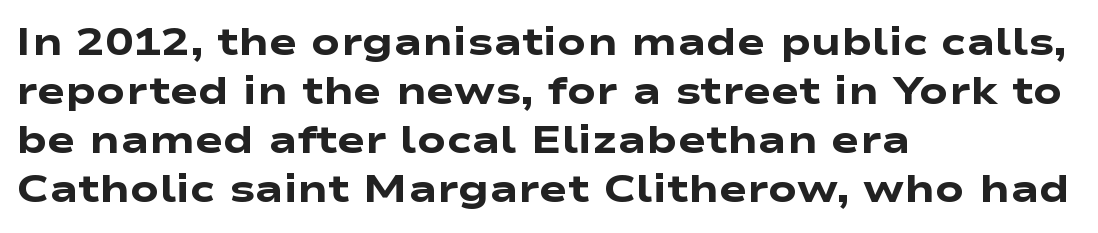
The image shows 38 px heavy, wide sans-serif type; set left-aligned, normal line spacing (1.29x), normal letter spacing, not underlined; low stroke contrast and a medium x-height.
